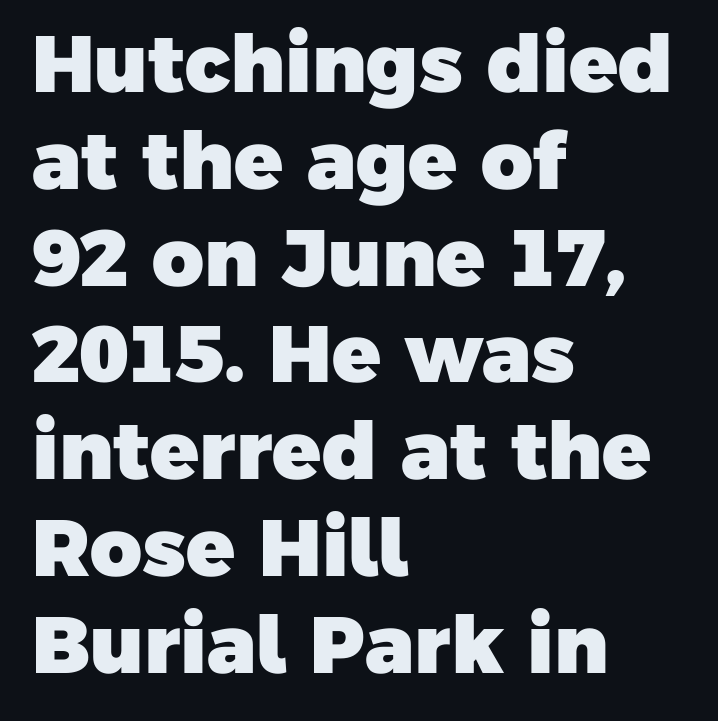
{"serif": "no", "bold": "yes", "weight": "heavy", "width": "normal", "stroke_contrast": "low", "x_height": "medium", "monospaced": "no", "underline": "no", "align": "left", "line_spacing_ratio": 1.21, "letter_spacing": "normal", "letter_spacing_em": 0.0, "glyph_px": 80}
